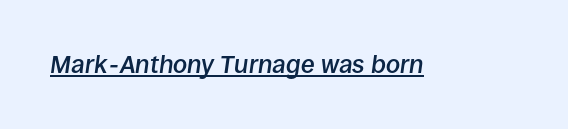
The image shows 25 px text type, italic (leaning right); set normal letter spacing, underlined.
